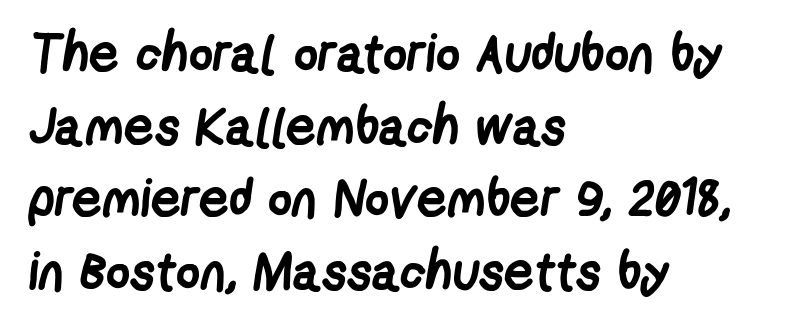
The image shows 53 px semibold, condensed sans-serif type; set left-aligned, normal line spacing (1.37x), normal letter spacing, not underlined; low stroke contrast and a medium x-height.
